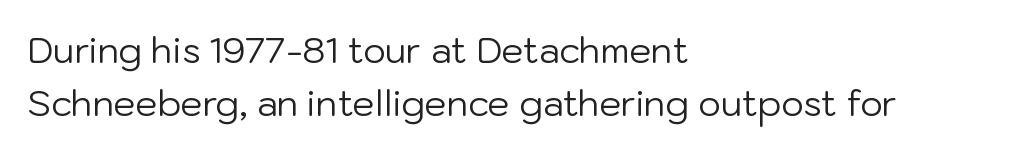
{"serif": "no", "italic": "no", "bold": "no", "weight": "regular", "width": "normal", "stroke_contrast": "low", "x_height": "medium", "monospaced": "no", "underline": "no", "align": "left", "line_spacing": "normal", "line_spacing_ratio": 1.51, "letter_spacing": "normal", "letter_spacing_em": 0.0, "glyph_px": 35}
